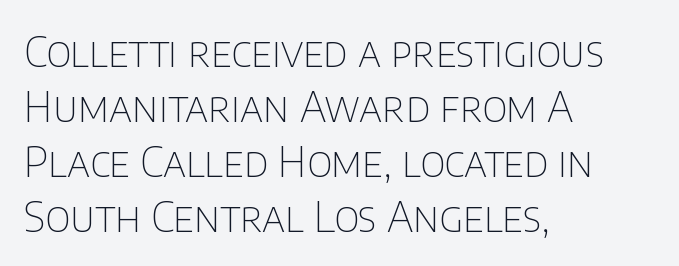
Tall strokes in this sample are plumb rather than angled. Looks like regular typesetting: each glyph gets only the width it needs. This rendering leaves character spacing at its baseline value. A bare baseline throughout the passage.
